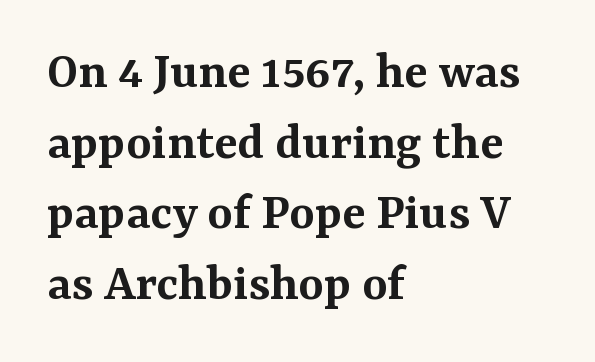
The image shows 54 px semibold serif type, upright; set left-aligned, normal line spacing (1.31x), normal letter spacing, not underlined; medium stroke contrast and a medium x-height.
